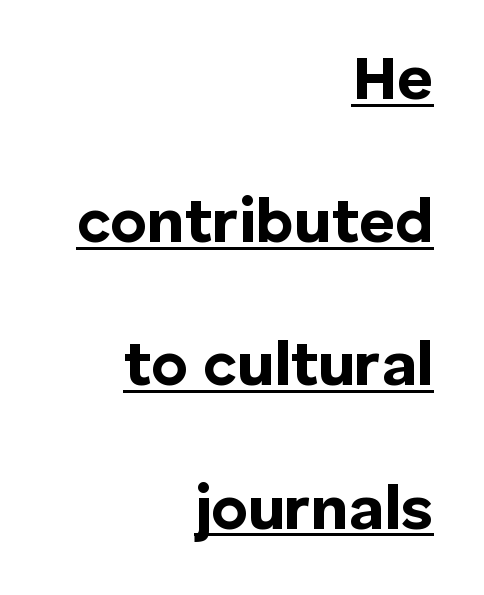
{"serif": "no", "italic": "no", "bold": "yes", "weight": "bold", "width": "normal", "stroke_contrast": "low", "x_height": "medium", "monospaced": "no", "underline": "yes", "align": "right", "line_spacing": "loose", "line_spacing_ratio": 2.31, "letter_spacing": "normal", "letter_spacing_em": 0.0, "glyph_px": 62}
